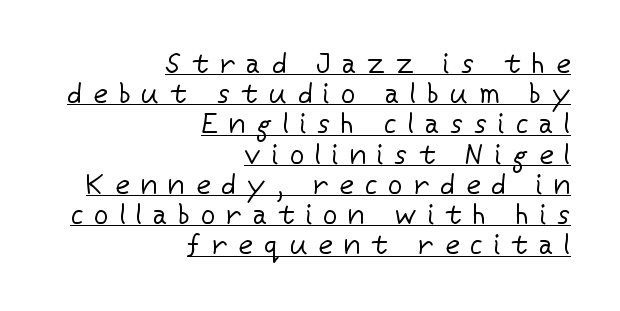
The image shows 28 px regular-weight sans-serif type, upright; set right-aligned, tight line spacing (1.08x), unusually wide letter spacing (+0.4 em), underlined; low stroke contrast and a medium x-height.
